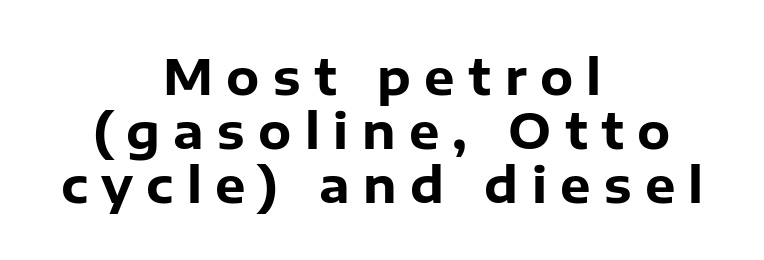
The passage shown is typed in a proportional face where columns would drift. Look at the bottom of the vertical strokes: they stop flat, with no serifs. The tracking reads as deliberately expanded to a designer's eye. Compared with typical paragraphs, the rows here are closer together. Italic: no, the glyphs are upright roman.
